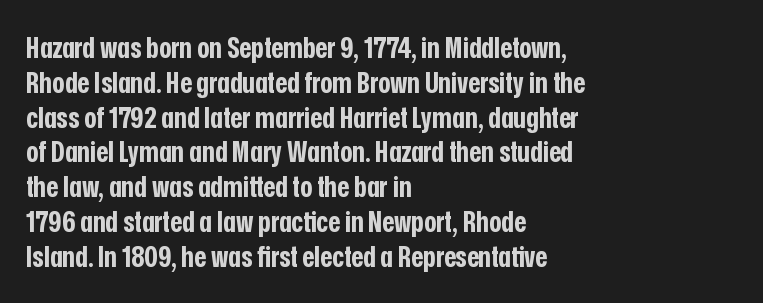
{"serif": "no", "italic": "no", "bold": "yes", "weight": "bold", "width": "condensed", "stroke_contrast": "low", "x_height": "medium", "monospaced": "no", "underline": "no", "align": "left", "line_spacing_ratio": 1.2, "letter_spacing": "normal", "letter_spacing_em": 0.0, "glyph_px": 29}
